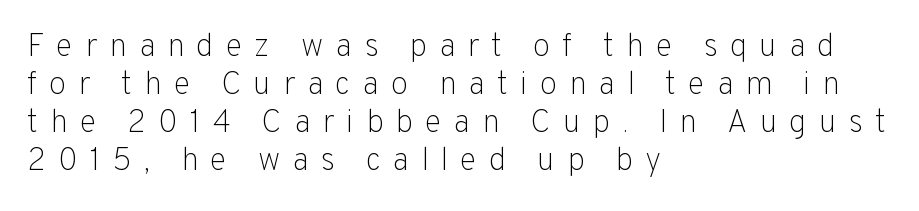
A bare baseline throughout the passage. The gaps between neighbouring characters are conspicuously large. I'd call this a sans setting — the letters go barefoot. Spacing verdict: proportional, widths tailored to each character. Is there any slant? The stems are plumb.
